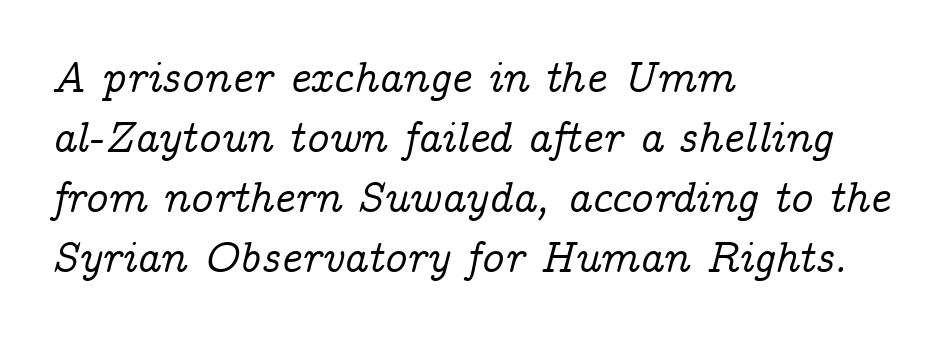
{"serif": "yes", "italic": "yes", "lean": "right", "slant_degrees": 14, "width": "normal", "stroke_contrast": "low", "x_height": "medium", "monospaced": "no", "underline": "no", "align": "left", "line_spacing": "normal", "line_spacing_ratio": 1.36, "letter_spacing": "normal", "letter_spacing_em": 0.0, "glyph_px": 44}
